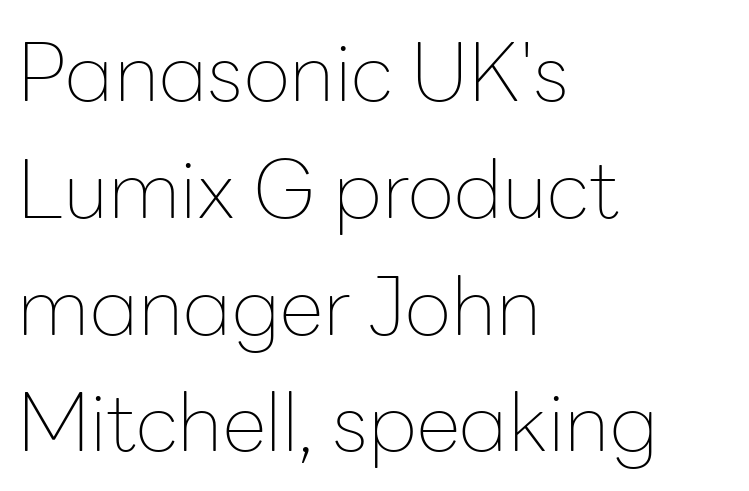
The image shows 80 px thin sans-serif type, upright; set left-aligned, normal line spacing (1.46x), normal letter spacing, not underlined; low stroke contrast and a medium x-height.
